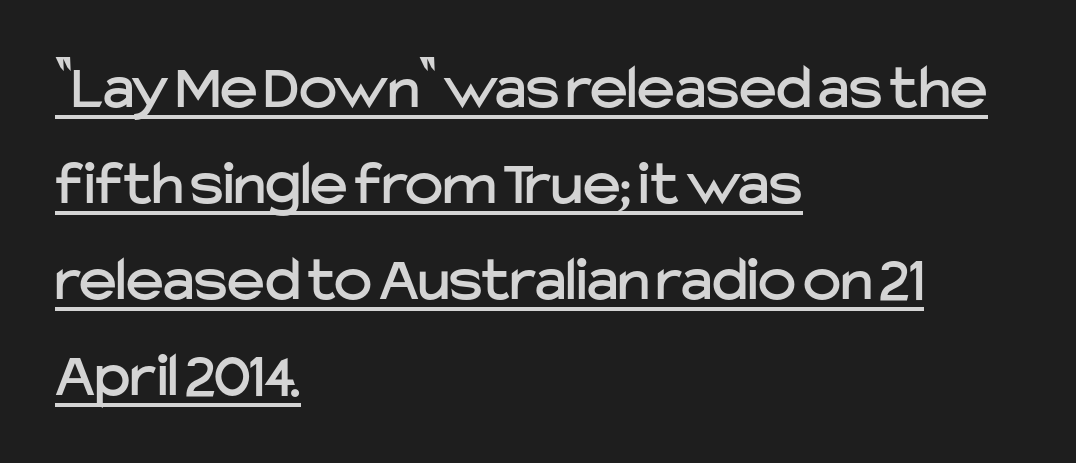
Q: Is the text italic (slanted)? A: No, it is upright.
Q: Is the typeface a serif or a sans-serif typeface? A: Sans-serif.
Q: Is the text underlined? A: Yes.
Q: How is the paragraph aligned? A: Left-aligned.
Q: Is the spacing between letters normal or unusually wide? A: Normal.
Q: Is the spacing between lines tight, normal or loose? A: Normal.
Q: Width (condensed, normal, or wide)? A: Normal.
Q: Stroke contrast? A: Low.
Q: x-height? A: Medium.
Q: Monospaced? A: No.
